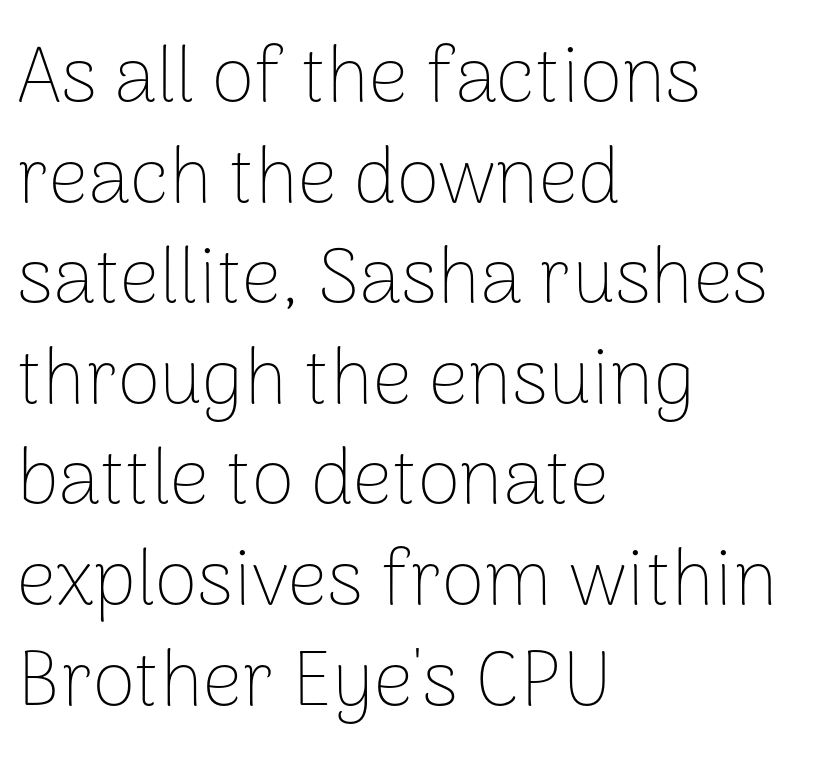
{"serif": "no", "italic": "no", "bold": "no", "weight": "thin", "width": "normal", "stroke_contrast": "low", "x_height": "medium", "monospaced": "no", "underline": "no", "align": "left", "line_spacing": "normal", "line_spacing_ratio": 1.29, "letter_spacing": "normal", "letter_spacing_em": 0.0, "glyph_px": 78}
